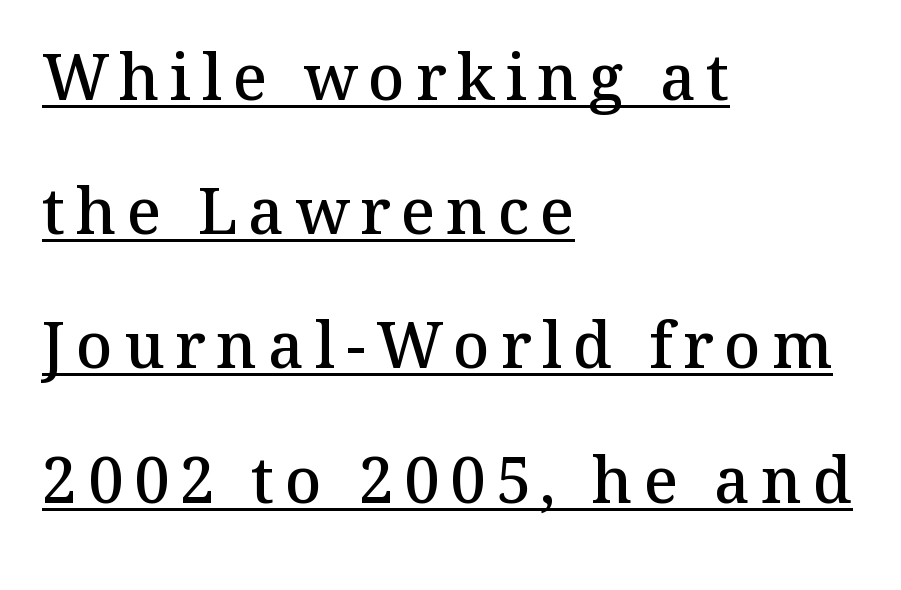
{"serif": "yes", "italic": "no", "bold": "semi", "weight": "semibold", "width": "normal", "stroke_contrast": "medium", "x_height": "medium", "monospaced": "no", "underline": "yes", "align": "left", "line_spacing": "loose", "line_spacing_ratio": 2.13, "glyph_px": 63}
